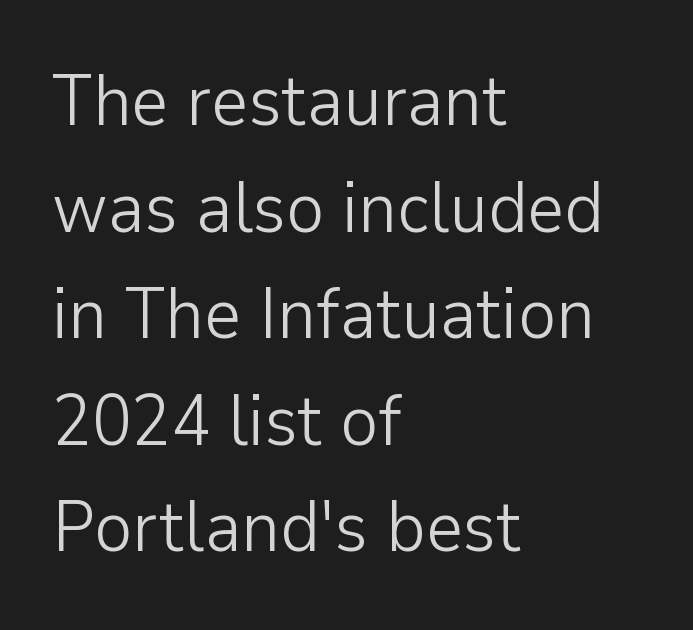
Q: Is the text bold? A: No.
Q: Is the text italic (slanted)? A: No, it is upright.
Q: Is the typeface a serif or a sans-serif typeface? A: Sans-serif.
Q: Is the text underlined? A: No.
Q: How is the paragraph aligned? A: Left-aligned.
Q: Is the spacing between letters normal or unusually wide? A: Normal.
Q: Is the spacing between lines tight, normal or loose? A: Normal.
Q: Width (condensed, normal, or wide)? A: Normal.
Q: Stroke contrast? A: Low.
Q: x-height? A: Medium.
Q: Monospaced? A: No.
